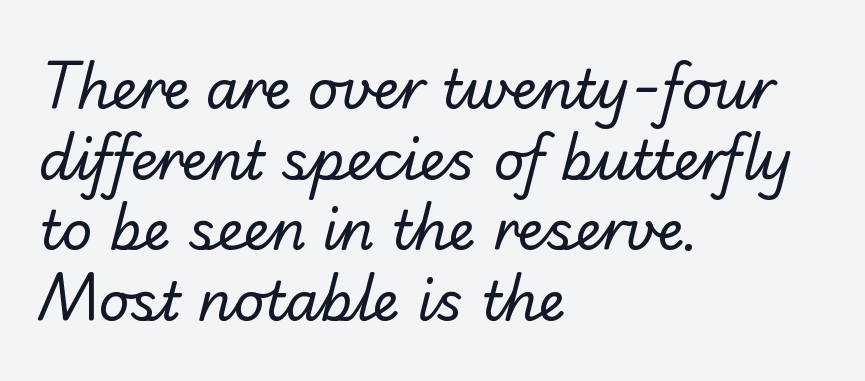
{"serif": "no", "bold": "no", "weight": "regular", "width": "normal", "stroke_contrast": "low", "x_height": "small", "monospaced": "no", "underline": "no", "align": "left", "line_spacing": "normal", "line_spacing_ratio": 1.31, "letter_spacing": "normal", "letter_spacing_em": 0.0, "glyph_px": 54}
